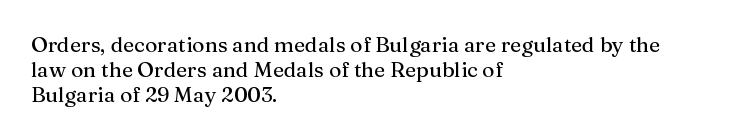
Posture: straight, roman, zero tilt. A clean baseline with only descenders dipping below it. Does the copy run flush right? No — it runs flush left. Tracking value appears to be zero — textbook default spacing.
